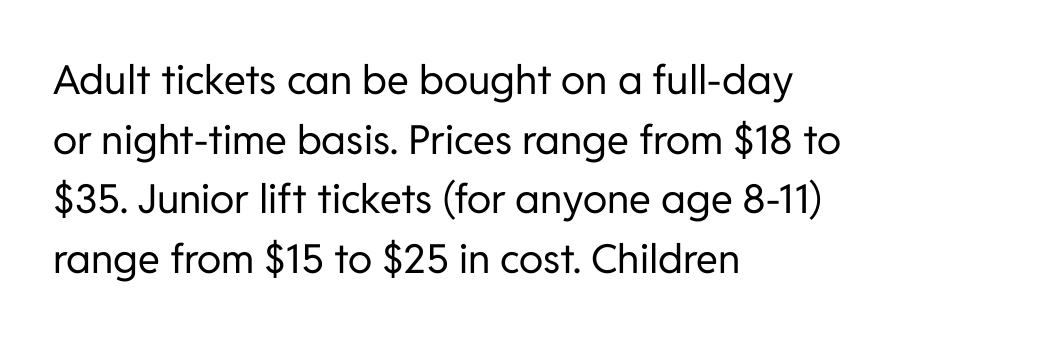
Grotesque or geometric, the face here clearly has no serifs. Does the copy run flush right? No — it runs flush left. Does the lettering tilt? It doesn't — this is upright. The line-height multiplier appears to be the usual default.
